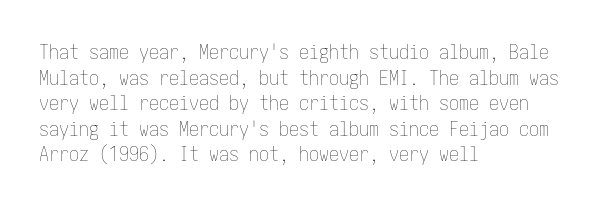
The image shows 20 px text type, upright; set left-aligned, normal line spacing (1.28x), normal letter spacing, not underlined.
